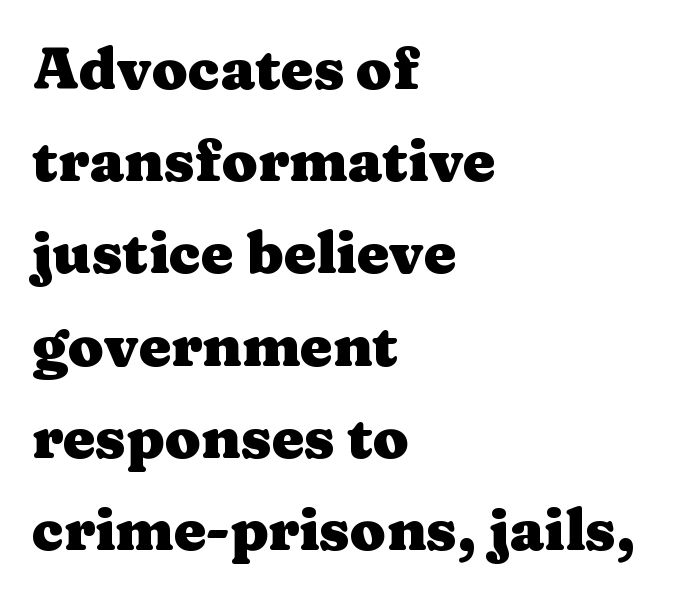
Q: Is the text bold? A: Yes.
Q: Is the text italic (slanted)? A: No, it is upright.
Q: Is the typeface a serif or a sans-serif typeface? A: Serif.
Q: Is the text underlined? A: No.
Q: How is the paragraph aligned? A: Left-aligned.
Q: Is the spacing between letters normal or unusually wide? A: Normal.
Q: Is the spacing between lines tight, normal or loose? A: Normal.
Q: Width (condensed, normal, or wide)? A: Wide.
Q: Stroke contrast? A: Medium.
Q: x-height? A: Medium.
Q: Monospaced? A: No.
